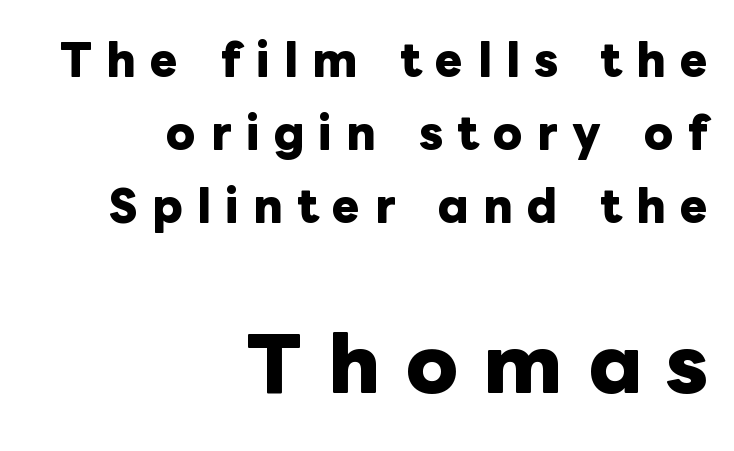
Q: Is the text bold? A: Yes.
Q: Is the text italic (slanted)? A: No, it is upright.
Q: Is the text underlined? A: No.
Q: How is the paragraph aligned? A: Right-aligned.
Q: Is the spacing between letters normal or unusually wide? A: Unusually wide.
Q: Which block of text is set in a larger size, the first (top) or the second (bottom)? A: The second (bottom) one.
Q: Width (condensed, normal, or wide)? A: Normal.
Q: Stroke contrast? A: Low.
Q: x-height? A: Medium.
Q: Monospaced? A: No.
